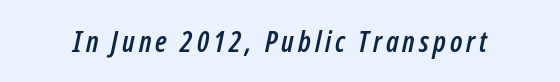
{"italic": "yes", "lean": "right", "slant_degrees": 12, "width": "condensed", "stroke_contrast": "low", "x_height": "medium", "monospaced": "no", "underline": "no", "glyph_px": 29}
